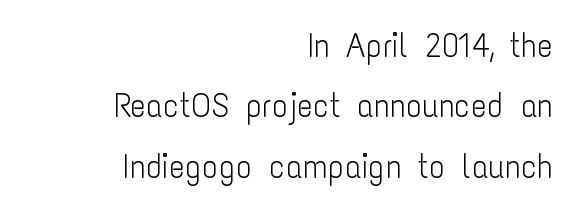
Q: Is the text bold? A: No.
Q: Is the text italic (slanted)? A: No, it is upright.
Q: Is the typeface a serif or a sans-serif typeface? A: Sans-serif.
Q: Is the text underlined? A: No.
Q: How is the paragraph aligned? A: Right-aligned.
Q: Is the spacing between letters normal or unusually wide? A: Normal.
Q: Width (condensed, normal, or wide)? A: Condensed.
Q: Stroke contrast? A: Low.
Q: x-height? A: Medium.
Q: Monospaced? A: No.
